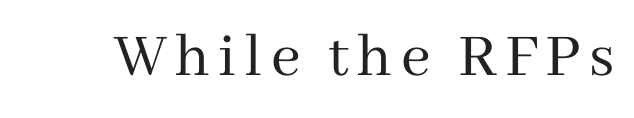
Q: Is the text bold? A: No.
Q: Is the text italic (slanted)? A: No, it is upright.
Q: Is the typeface a serif or a sans-serif typeface? A: Serif.
Q: Is the text underlined? A: No.
Q: Width (condensed, normal, or wide)? A: Normal.
Q: Stroke contrast? A: Medium.
Q: x-height? A: Medium.
Q: Monospaced? A: No.
